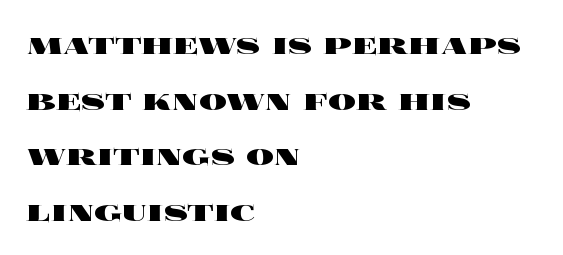
{"italic": "no", "bold": "yes", "weight": "heavy", "width": "wide", "x_height": "large", "monospaced": "no", "underline": "no", "align": "left", "line_spacing": "normal", "line_spacing_ratio": 1.59, "letter_spacing": "normal", "letter_spacing_em": 0.0, "glyph_px": 35}
